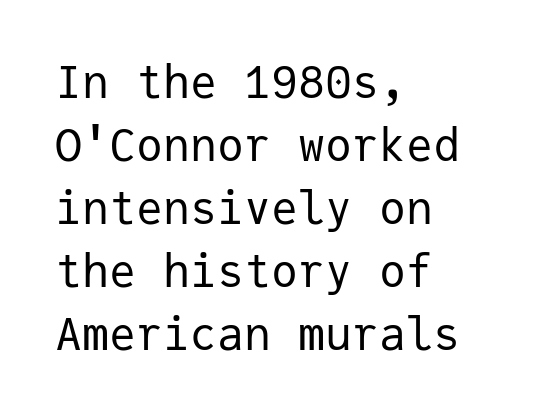
{"serif": "no", "italic": "no", "bold": "no", "weight": "regular", "width": "normal", "stroke_contrast": "low", "x_height": "medium", "monospaced": "yes", "underline": "no", "align": "left", "line_spacing": "normal", "line_spacing_ratio": 1.4, "letter_spacing": "normal", "letter_spacing_em": 0.0, "glyph_px": 45}
